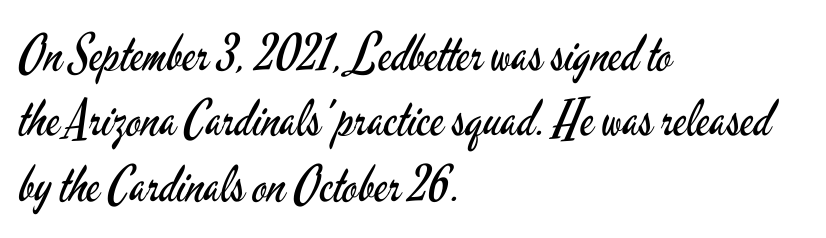
Q: Is the text bold? A: No.
Q: Is the text italic (slanted)? A: Yes.
Q: Is the typeface a serif or a sans-serif typeface? A: Sans-serif.
Q: Is the text underlined? A: No.
Q: How is the paragraph aligned? A: Left-aligned.
Q: Is the spacing between letters normal or unusually wide? A: Normal.
Q: Is the spacing between lines tight, normal or loose? A: Normal.
Q: Width (condensed, normal, or wide)? A: Condensed.
Q: Stroke contrast? A: Low.
Q: x-height? A: Small.
Q: Monospaced? A: No.
